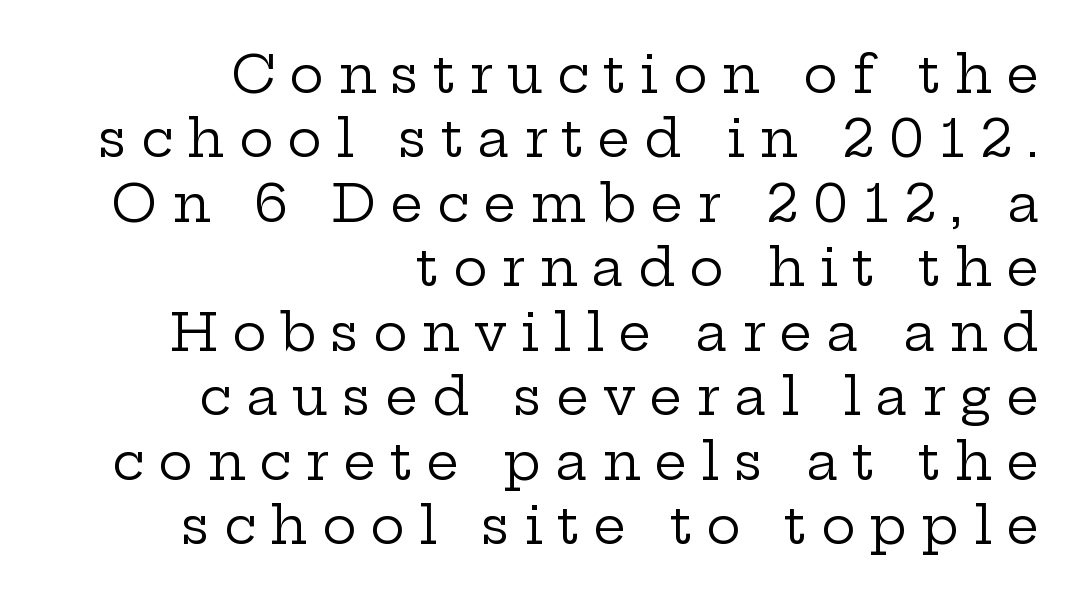
{"serif": "yes", "italic": "no", "bold": "no", "weight": "regular", "width": "wide", "stroke_contrast": "low", "x_height": "medium", "monospaced": "no", "underline": "no", "align": "right", "line_spacing_ratio": 1.24, "letter_spacing": "wide", "letter_spacing_em": 0.27, "glyph_px": 52}
